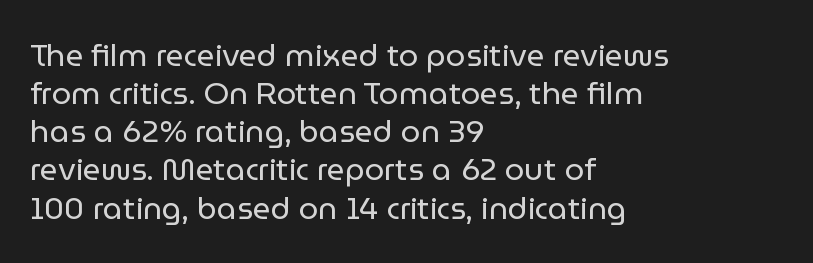
The specimen reads as upright at a glance. Plain, unruled lines of type. The rendering keeps characters at their native spacing. Stem width sits at or under what a default text font uses.
